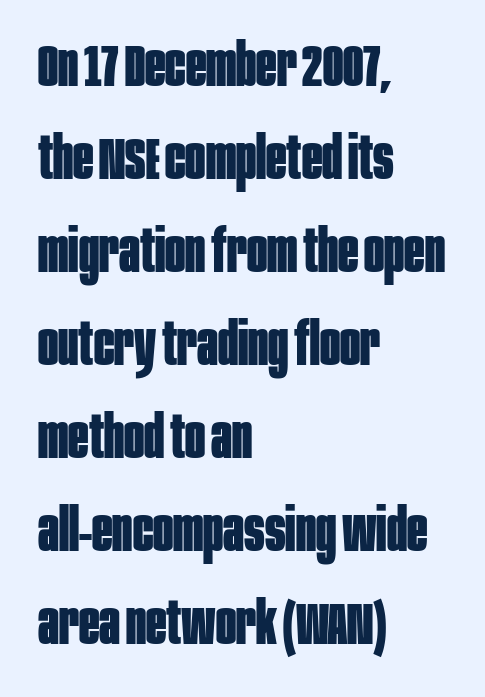
The image shows 60 px bold, condensed sans-serif type, upright; set left-aligned, normal line spacing (1.55x), normal letter spacing, not underlined; low stroke contrast and a large x-height.
